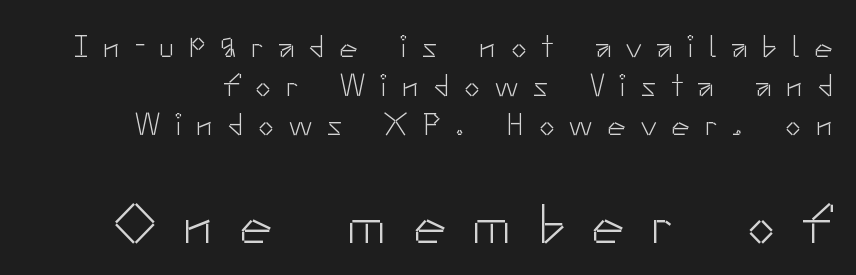
Q: Is the text bold? A: No.
Q: Is the text italic (slanted)? A: No, it is upright.
Q: Is the typeface a serif or a sans-serif typeface? A: Sans-serif.
Q: Is the text underlined? A: No.
Q: Is the spacing between letters normal or unusually wide? A: Unusually wide.
Q: Is the spacing between lines tight, normal or loose? A: Normal.
Q: Which block of text is set in a larger size, the first (top) or the second (bottom)? A: The second (bottom) one.
Q: Width (condensed, normal, or wide)? A: Normal.
Q: Stroke contrast? A: Low.
Q: x-height? A: Small.
Q: Monospaced? A: No.
